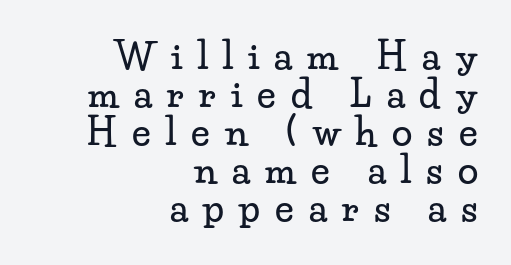
{"serif": "yes", "italic": "no", "width": "wide", "stroke_contrast": "low", "x_height": "small", "monospaced": "no", "underline": "no", "align": "right", "line_spacing": "tight", "line_spacing_ratio": 1.03, "letter_spacing": "wide", "letter_spacing_em": 0.41, "glyph_px": 37}
